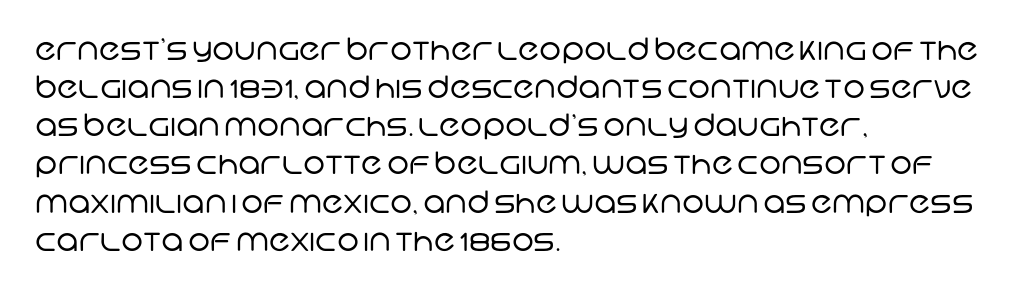
{"serif": "no", "bold": "no", "weight": "regular", "width": "normal", "stroke_contrast": "low", "x_height": "large", "monospaced": "no", "underline": "no", "align": "left", "line_spacing_ratio": 1.23, "letter_spacing": "normal", "letter_spacing_em": 0.0, "glyph_px": 31}
